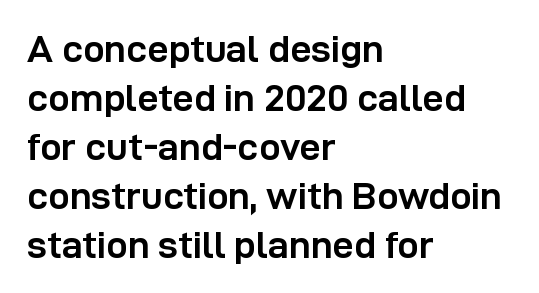
{"serif": "no", "italic": "no", "bold": "yes", "weight": "semibold", "width": "normal", "stroke_contrast": "low", "x_height": "medium", "monospaced": "no", "underline": "no", "align": "left", "line_spacing": "normal", "line_spacing_ratio": 1.29, "letter_spacing": "normal", "letter_spacing_em": 0.0, "glyph_px": 38}
